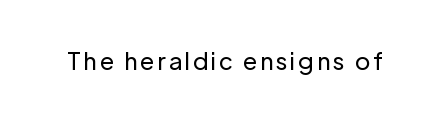
The image shows 24 px text type, upright; set not underlined.
